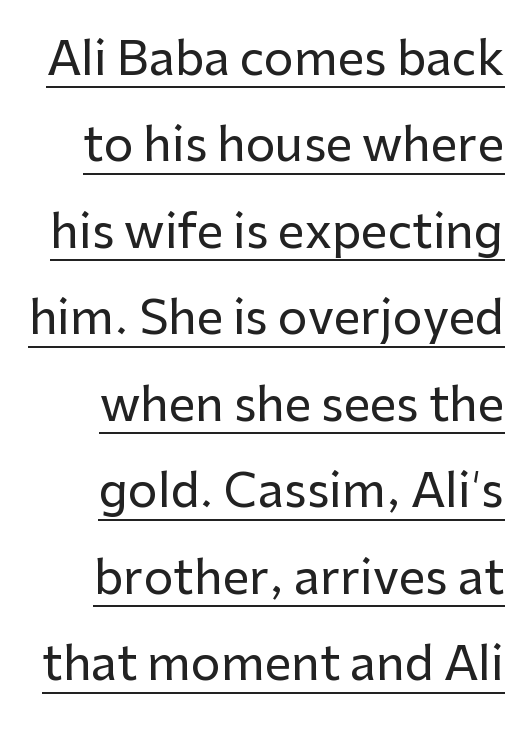
Q: Is the text italic (slanted)? A: No, it is upright.
Q: Is the typeface a serif or a sans-serif typeface? A: Sans-serif.
Q: Is the text underlined? A: Yes.
Q: How is the paragraph aligned? A: Right-aligned.
Q: Is the spacing between letters normal or unusually wide? A: Normal.
Q: Width (condensed, normal, or wide)? A: Normal.
Q: Stroke contrast? A: Low.
Q: x-height? A: Medium.
Q: Monospaced? A: No.
